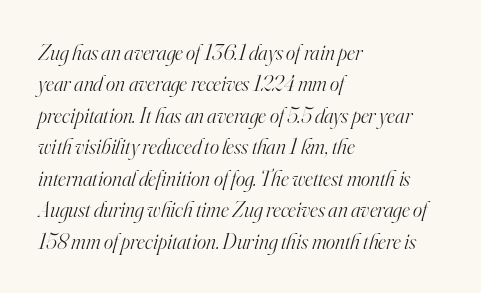
{"italic": "yes", "lean": "right", "slant_degrees": 16, "bold": "no", "underline": "no", "align": "left", "line_spacing": "normal", "line_spacing_ratio": 1.43, "letter_spacing": "normal", "letter_spacing_em": 0.0, "glyph_px": 22}
